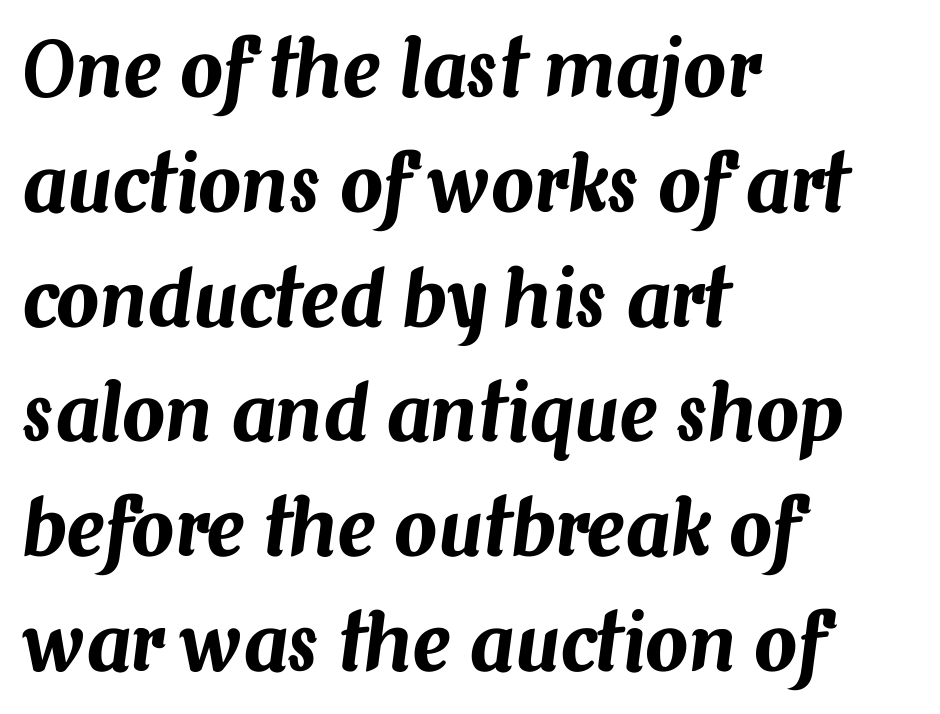
How are the letters spaced? Ordinarily, with no added tracking. Varying glyph widths throughout — classic text-font behaviour. The whole block is typeset with a tilt. The paragraph shown leans on its left margin. A bare baseline throughout the passage. Vertical spacing — default.
